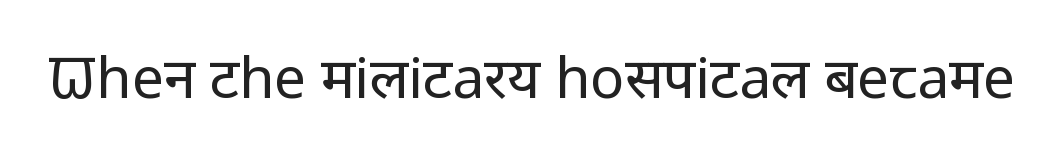
The words here are not underlined. Observe the ordinary spacing: letters are neighbours, not strangers. To sum up the face: it is a sans, with no serifs. This is the regular roman posture of the typeface. Think of a printed novel: that variable character pitch is what you see here.
